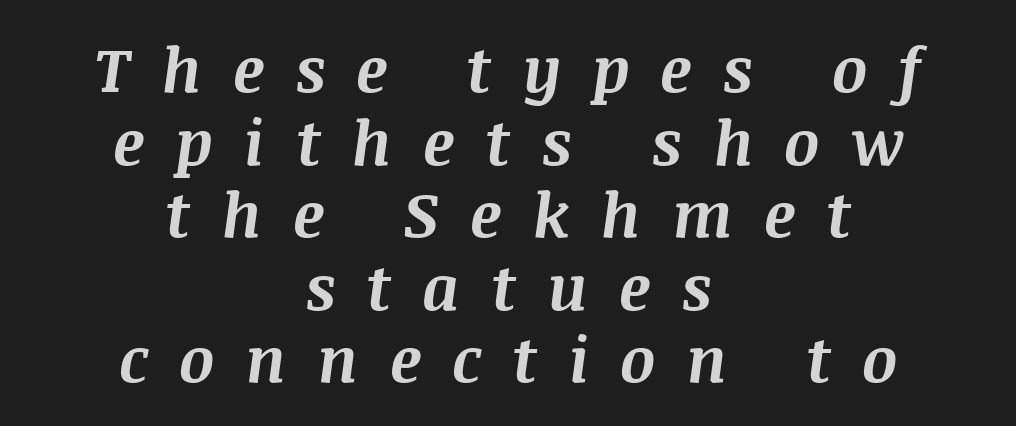
{"italic": "yes", "lean": "right", "slant_degrees": 8, "bold": "yes", "weight": "bold", "width": "normal", "stroke_contrast": "medium", "x_height": "large", "monospaced": "no", "underline": "no", "align": "center", "line_spacing_ratio": 1.17, "letter_spacing": "wide", "letter_spacing_em": 0.5, "glyph_px": 62}
